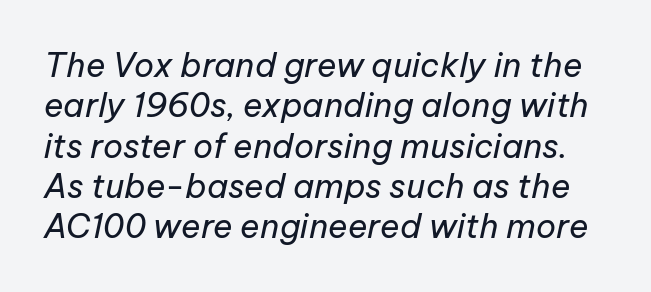
The image shows 33 px regular-weight type, italic (leaning right); set line spacing 1.22x, normal letter spacing, not underlined; low stroke contrast and a medium x-height.
